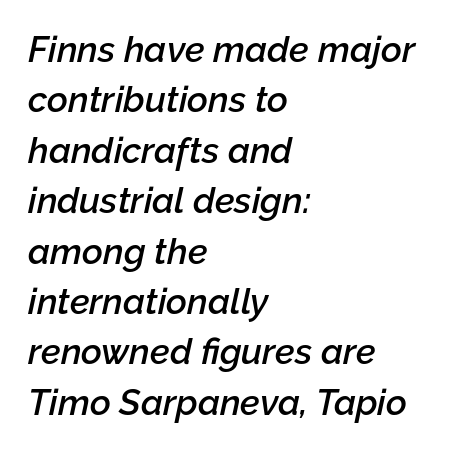
{"italic": "yes", "lean": "right", "slant_degrees": 12, "bold": "semi", "weight": "semibold", "width": "normal", "stroke_contrast": "low", "x_height": "medium", "monospaced": "no", "underline": "no", "align": "left", "line_spacing": "normal", "line_spacing_ratio": 1.4, "letter_spacing": "normal", "letter_spacing_em": 0.0, "glyph_px": 36}
